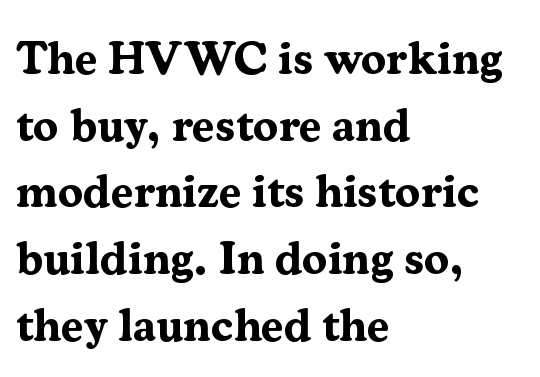
The image shows 46 px bold serif type, upright; set left-aligned, normal line spacing (1.45x), normal letter spacing, not underlined; medium stroke contrast and a medium x-height.
